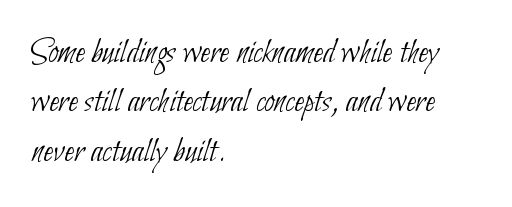
The paragraph has a hard left edge and a soft right edge. The leading is moderate, giving the passage an even texture. Each letter's strokes conclude bluntly, with no projecting serifs. Underlining? Definitely not there.
